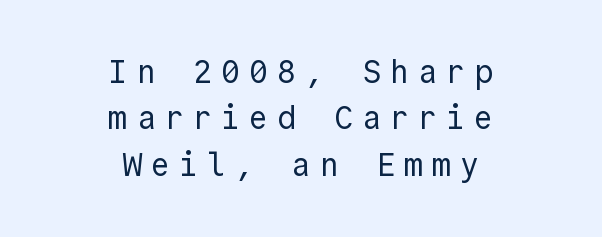
Q: Is the text bold? A: No.
Q: Is the text italic (slanted)? A: No, it is upright.
Q: Is the typeface a serif or a sans-serif typeface? A: Sans-serif.
Q: Is the text underlined? A: No.
Q: How is the paragraph aligned? A: Centered.
Q: Is the spacing between letters normal or unusually wide? A: Unusually wide.
Q: Is the spacing between lines tight, normal or loose? A: Normal.
Q: Width (condensed, normal, or wide)? A: Normal.
Q: x-height? A: Medium.
Q: Monospaced? A: Yes.
